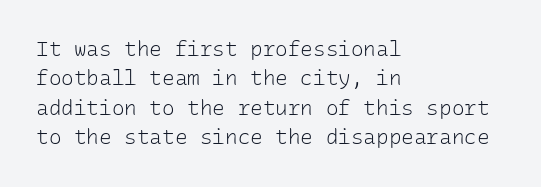
{"italic": "no", "bold": "no", "underline": "no", "align": "left", "line_spacing": "normal", "line_spacing_ratio": 1.4, "letter_spacing": "normal", "letter_spacing_em": 0.0, "glyph_px": 21}
